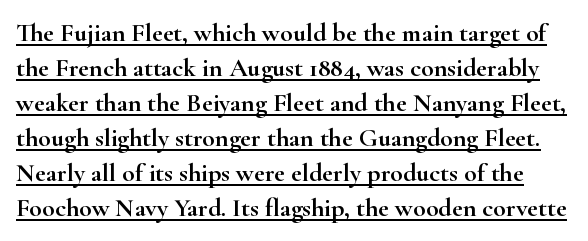
{"italic": "no", "underline": "yes", "line_spacing": "normal", "line_spacing_ratio": 1.35, "letter_spacing": "normal", "letter_spacing_em": 0.0, "glyph_px": 26}
